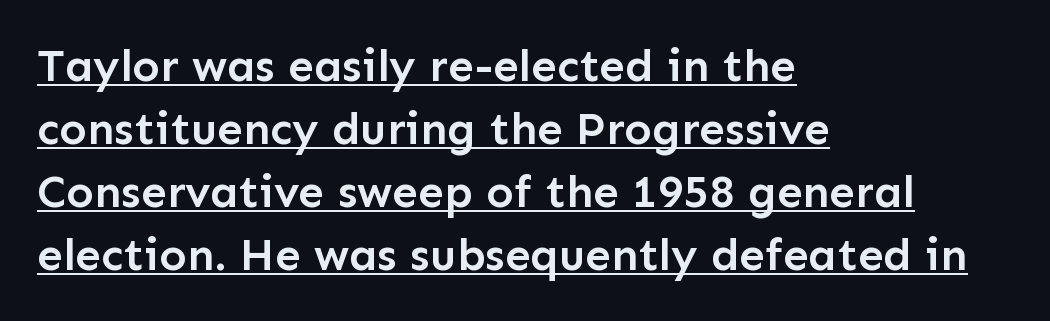
The image shows 46 px semibold sans-serif type, upright; set left-aligned, normal line spacing (1.37x), normal letter spacing, underlined; low stroke contrast and a medium x-height.
